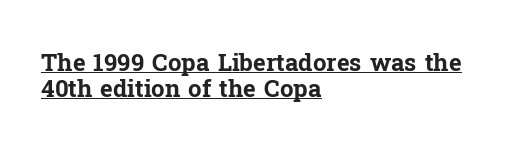
{"italic": "no", "bold": "yes", "underline": "yes", "align": "left", "line_spacing": "tight", "line_spacing_ratio": 1.09, "letter_spacing": "normal", "letter_spacing_em": 0.0, "glyph_px": 24}
